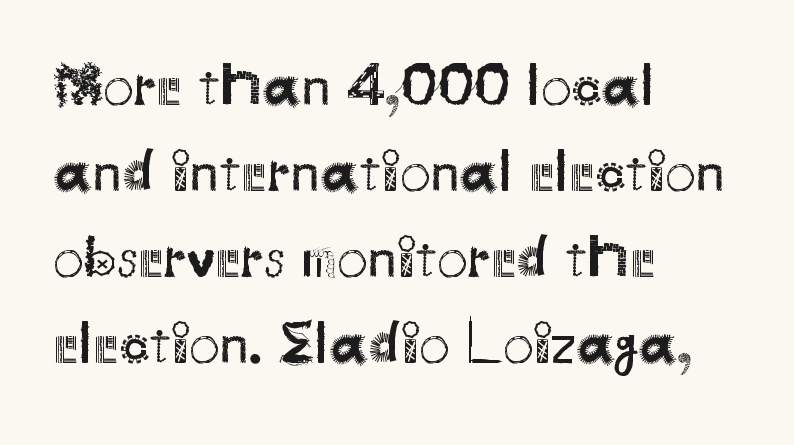
The image shows 61 px regular-weight sans-serif type, upright; set left-aligned, normal line spacing (1.41x), normal letter spacing, not underlined; medium stroke contrast and a small x-height.
